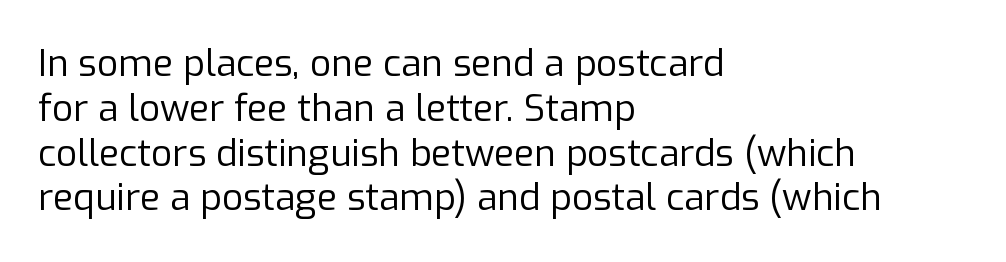
The image shows 37 px regular-weight sans-serif type, upright; set left-aligned, line spacing 1.21x, normal letter spacing, not underlined; low stroke contrast and a medium x-height.
